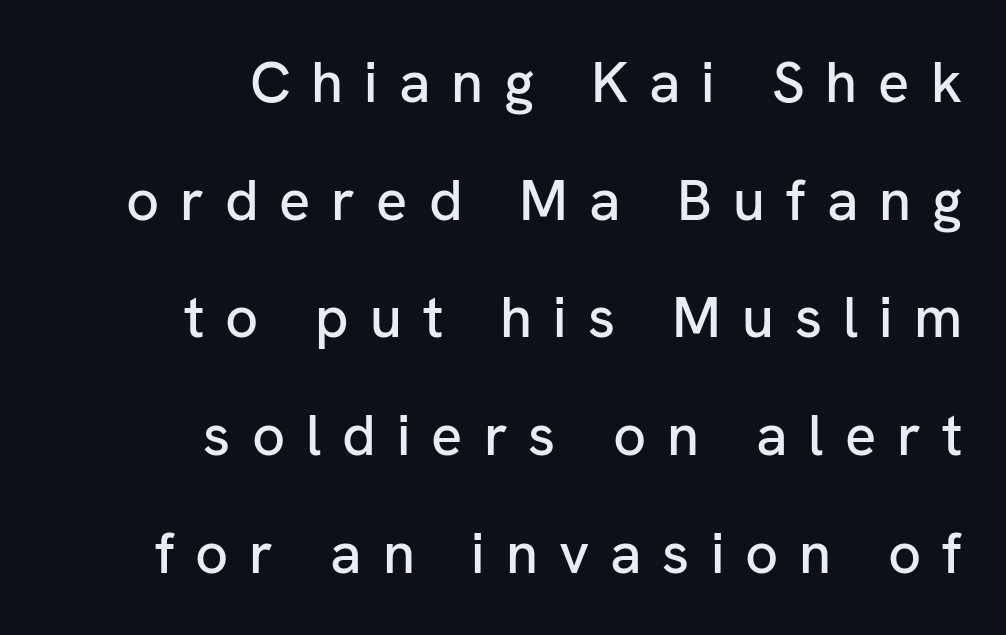
Students, observe: this is what heavily led, spacious text looks like. Underlining? Definitely not there. No italicization has been applied; the sample stays upright. The rendering inserts visible extra space after every character. What kind of face is this? One without serifs — a sans. Note the varied advance widths — an 'i' is clearly narrower than an 'm'.
